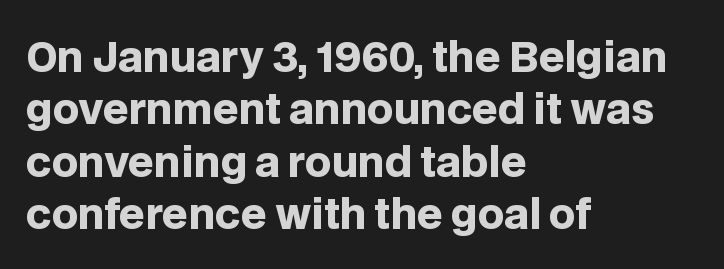
{"serif": "no", "italic": "no", "bold": "yes", "weight": "heavy", "width": "normal", "stroke_contrast": "low", "x_height": "large", "monospaced": "no", "underline": "no", "align": "left", "line_spacing": "normal", "line_spacing_ratio": 1.28, "letter_spacing": "normal", "letter_spacing_em": 0.0, "glyph_px": 41}
